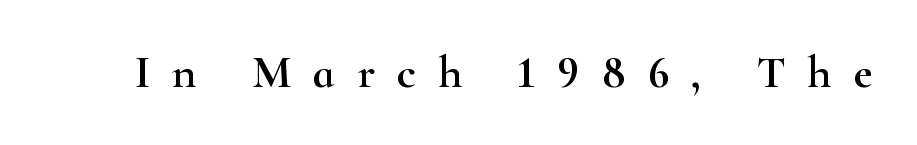
The image shows 46 px wide serif type, upright; set unusually wide letter spacing (+0.48 em), not underlined; high stroke contrast and a small x-height.
